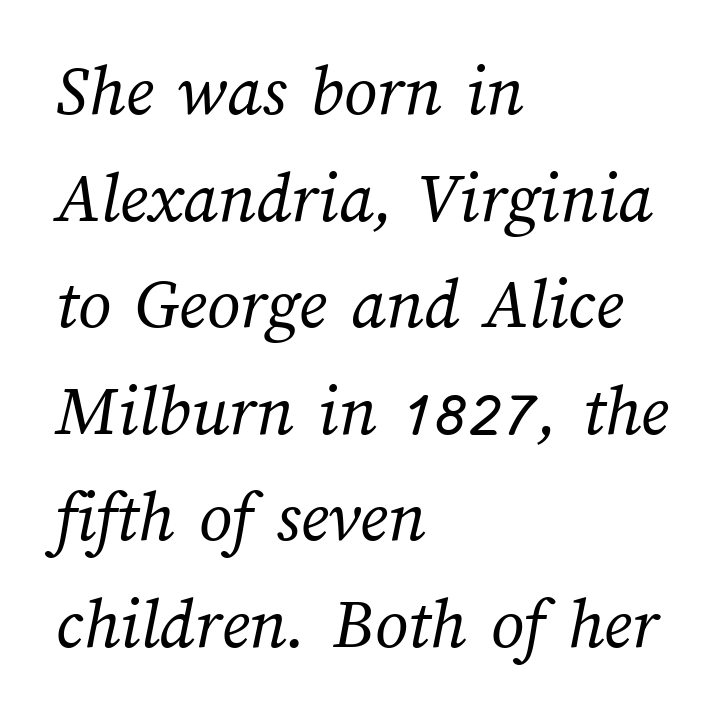
{"bold": "no", "weight": "regular", "width": "normal", "stroke_contrast": "medium", "x_height": "medium", "monospaced": "no", "underline": "no", "align": "left", "line_spacing": "normal", "line_spacing_ratio": 1.46, "letter_spacing": "normal", "letter_spacing_em": 0.0, "glyph_px": 73}
